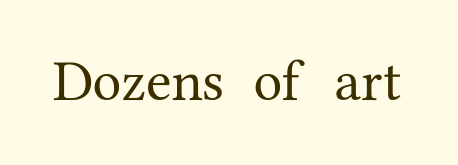
The image shows 58 px serif type, upright; set normal letter spacing, not underlined; medium stroke contrast and a medium x-height.
